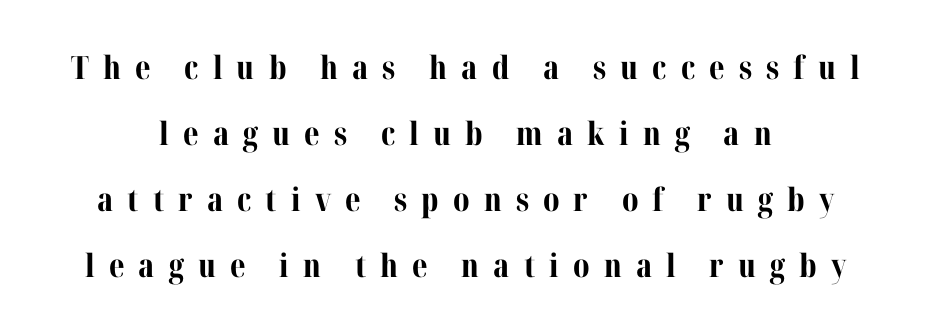
Q: Is the text bold? A: Yes.
Q: Is the text italic (slanted)? A: No, it is upright.
Q: Is the typeface a serif or a sans-serif typeface? A: Serif.
Q: Is the text underlined? A: No.
Q: How is the paragraph aligned? A: Centered.
Q: Is the spacing between letters normal or unusually wide? A: Unusually wide.
Q: Is the spacing between lines tight, normal or loose? A: Loose.
Q: Width (condensed, normal, or wide)? A: Normal.
Q: Stroke contrast? A: Medium.
Q: x-height? A: Medium.
Q: Monospaced? A: No.
